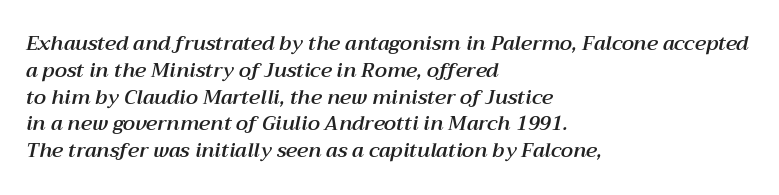
The image shows 20 px text type, italic (leaning right); set left-aligned, normal line spacing (1.34x), normal letter spacing, not underlined.
